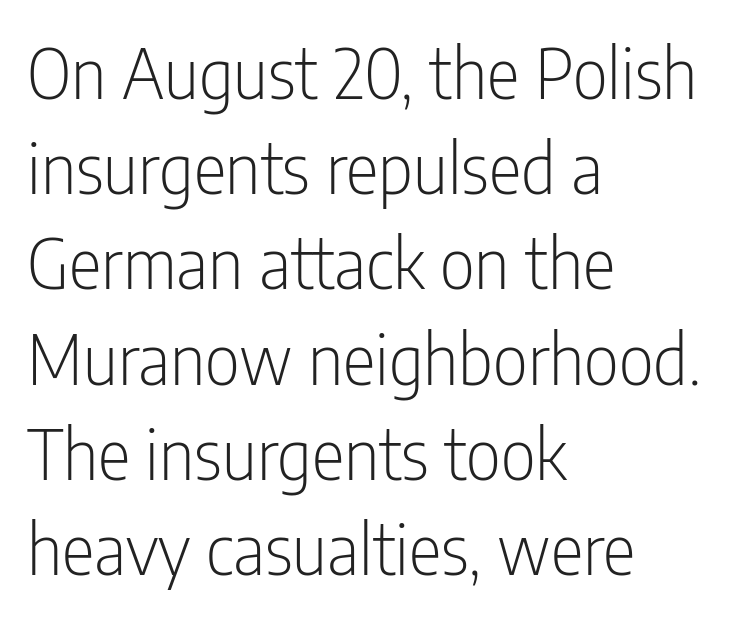
{"serif": "no", "italic": "no", "bold": "no", "weight": "light", "width": "condensed", "stroke_contrast": "low", "x_height": "medium", "monospaced": "no", "underline": "no", "align": "left", "line_spacing": "normal", "line_spacing_ratio": 1.38, "letter_spacing": "normal", "letter_spacing_em": 0.0, "glyph_px": 69}
